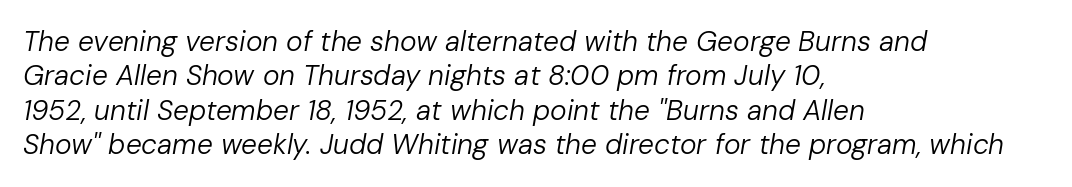
The image shows 28 px regular-weight type, italic (leaning right); set left-aligned, line spacing 1.23x, normal letter spacing, not underlined; low stroke contrast and a medium x-height.
